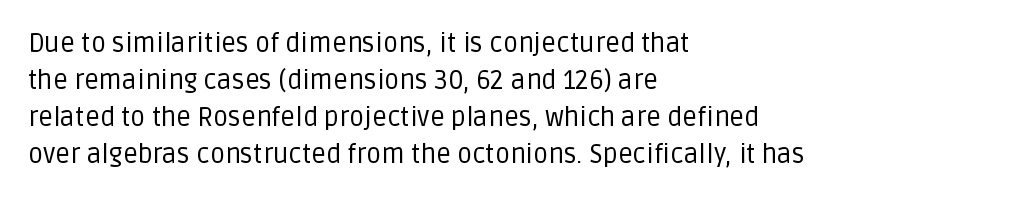
Q: Is the text bold? A: No.
Q: Is the text italic (slanted)? A: No, it is upright.
Q: Is the text underlined? A: No.
Q: How is the paragraph aligned? A: Left-aligned.
Q: Is the spacing between letters normal or unusually wide? A: Normal.
Q: Is the spacing between lines tight, normal or loose? A: Normal.
